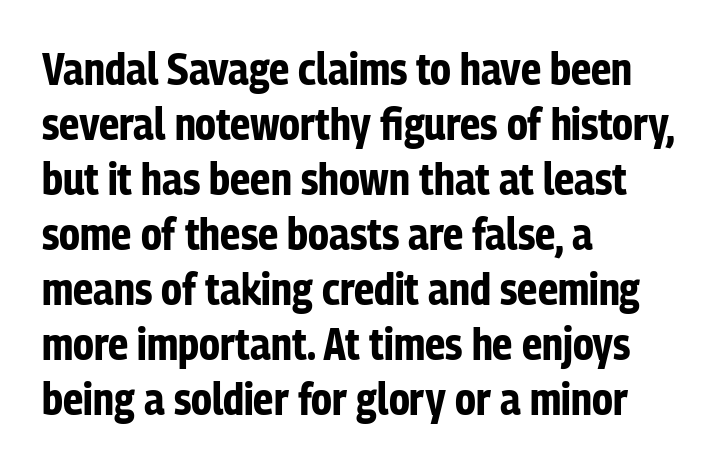
On the weight axis this lands at bold, roughly 700. The tracking reads as untouched default to a designer's eye. The font's upright variant was chosen for this text. The zone under the glyphs is completely vacant.
